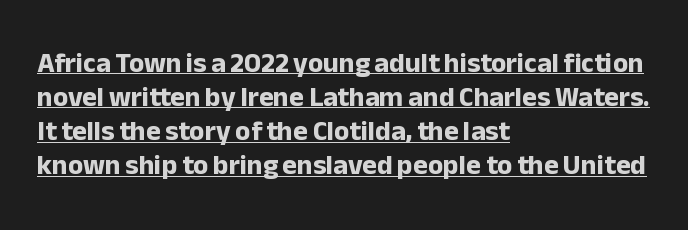
Q: Is the text bold? A: Yes.
Q: Is the text italic (slanted)? A: No, it is upright.
Q: Is the typeface a serif or a sans-serif typeface? A: Sans-serif.
Q: Is the text underlined? A: Yes.
Q: How is the paragraph aligned? A: Left-aligned.
Q: Is the spacing between letters normal or unusually wide? A: Normal.
Q: Width (condensed, normal, or wide)? A: Normal.
Q: Stroke contrast? A: Low.
Q: x-height? A: Medium.
Q: Monospaced? A: No.
